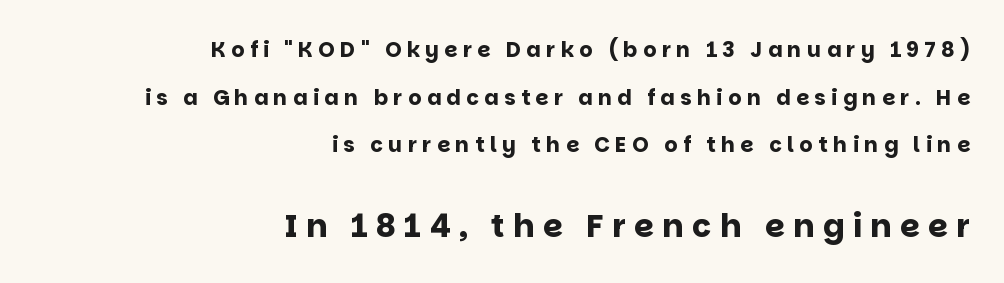
The image shows 32 px bold sans-serif type, upright; set right-aligned, loose line spacing (2.27x), unusually wide letter spacing (+0.26 em), not underlined; the second (bottom) block is 1.52x larger; low stroke contrast and a large x-height.
